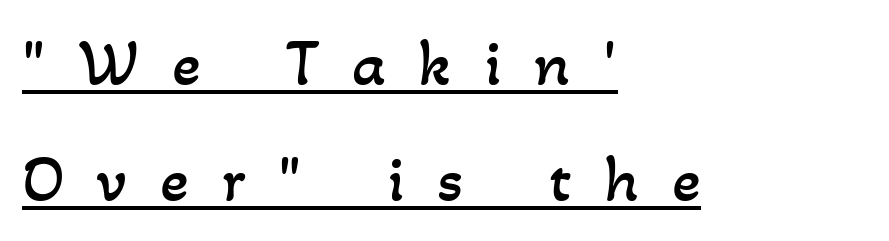
{"bold": "no", "weight": "regular", "width": "normal", "stroke_contrast": "low", "x_height": "small", "monospaced": "no", "underline": "yes", "align": "left", "line_spacing_ratio": 1.73, "letter_spacing": "wide", "letter_spacing_em": 0.49, "glyph_px": 67}
